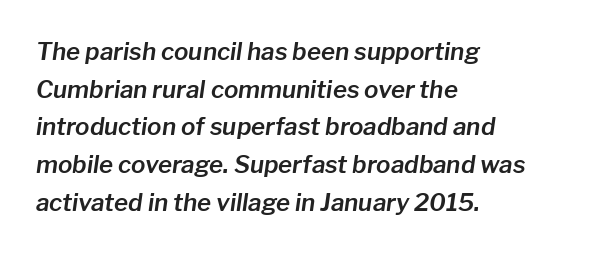
The image shows 24 px text type, italic (leaning right); set left-aligned, normal line spacing (1.57x), normal letter spacing, not underlined.
